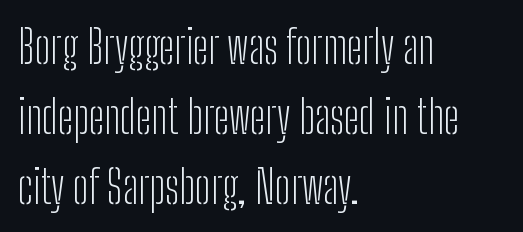
Q: Is the text bold? A: No.
Q: Is the text italic (slanted)? A: No, it is upright.
Q: Is the typeface a serif or a sans-serif typeface? A: Sans-serif.
Q: Is the text underlined? A: No.
Q: How is the paragraph aligned? A: Left-aligned.
Q: Is the spacing between letters normal or unusually wide? A: Normal.
Q: Is the spacing between lines tight, normal or loose? A: Normal.
Q: Width (condensed, normal, or wide)? A: Condensed.
Q: Stroke contrast? A: Low.
Q: x-height? A: Medium.
Q: Monospaced? A: No.
